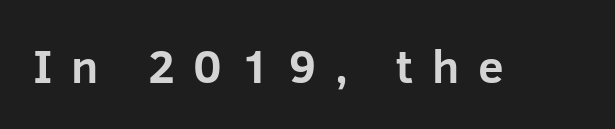
A full-strength bold gives these letters their thick strokes. Classification — sans serif. Substantial extra tracking has been applied to these lines. A roman cut, with each character standing at attention.
